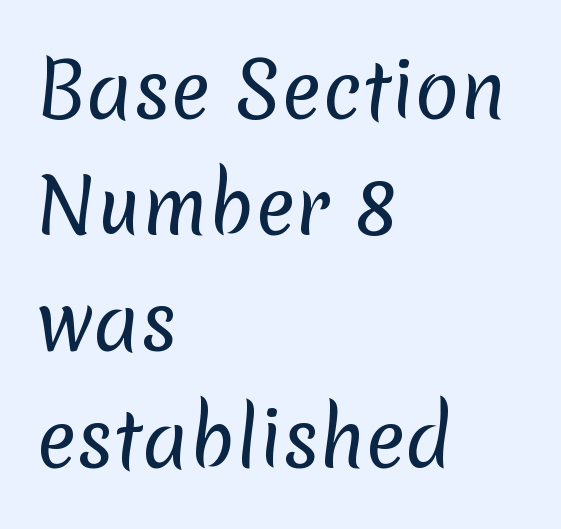
Q: Is the text bold? A: No.
Q: Is the typeface a serif or a sans-serif typeface? A: Sans-serif.
Q: Is the text underlined? A: No.
Q: How is the paragraph aligned? A: Left-aligned.
Q: Is the spacing between letters normal or unusually wide? A: Normal.
Q: Is the spacing between lines tight, normal or loose? A: Normal.
Q: Width (condensed, normal, or wide)? A: Normal.
Q: Stroke contrast? A: Low.
Q: x-height? A: Medium.
Q: Monospaced? A: No.
